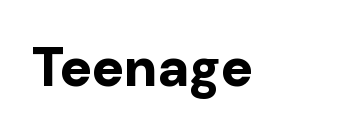
Stroke terminals: plain, sans-serif. Designer's note — italics off, roman on. Each letter keeps its own natural width here, so spacing adapts to shape. No word sits above an underline.
